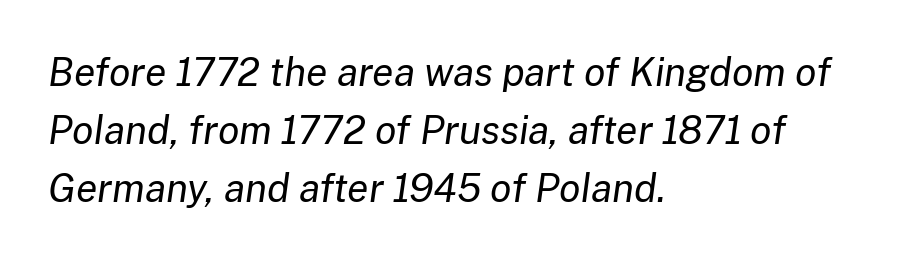
{"italic": "yes", "lean": "right", "slant_degrees": 8, "bold": "no", "weight": "regular", "width": "normal", "stroke_contrast": "low", "x_height": "medium", "monospaced": "no", "underline": "no", "align": "left", "line_spacing": "normal", "line_spacing_ratio": 1.49, "letter_spacing": "normal", "letter_spacing_em": 0.0, "glyph_px": 39}
